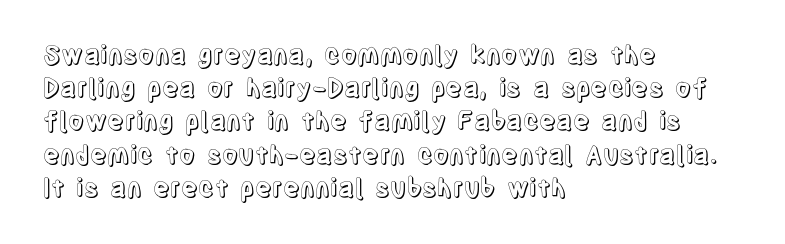
The image shows 25 px text type, upright; set left-aligned, normal line spacing (1.33x), normal letter spacing, not underlined.
